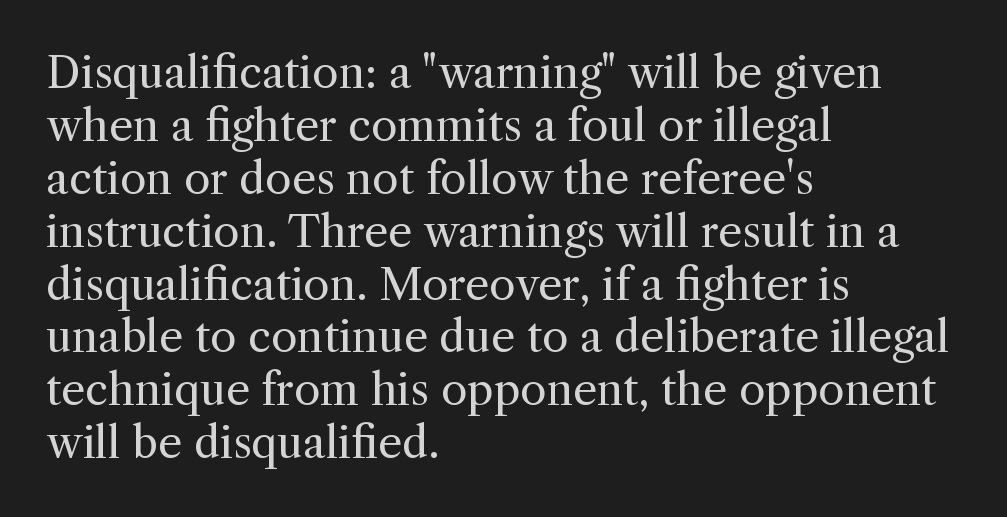
The image shows 43 px regular-weight serif type, upright; set left-aligned, line spacing 1.23x, normal letter spacing, not underlined; a medium x-height.
